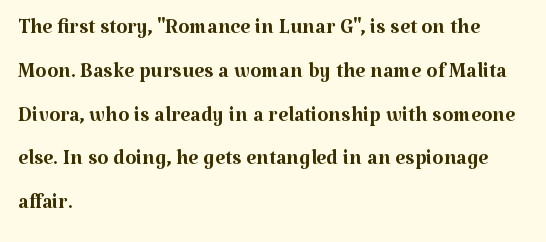
Weight class: somewhere from thin through regular. The setting favours the left margin, as ordinary paragraphs usually do. Words float on clear page, feet unadorned. The letters advance in unequal steps, a hallmark of proportional type. The horizontal fit of the characters is conventional and even. The face used here is seriffed, in the tradition of book romans.
